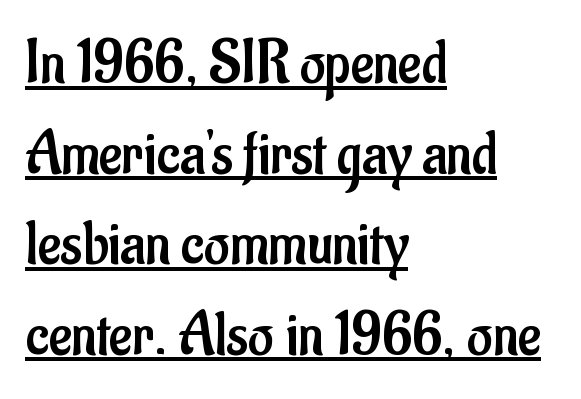
Spacing verdict: proportional, widths tailored to each character. The lines in this sample share a left origin and differ only in where they stop. Honestly, the row spacing looks completely unremarkable. The typeface chosen for these lines omits serifs.
